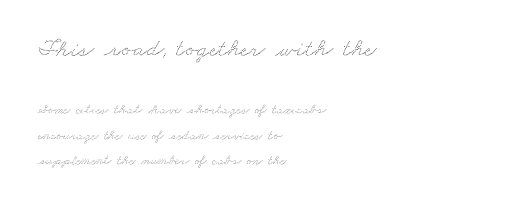
{"underline": "no", "align": "left", "line_spacing_ratio": 1.81, "letter_spacing": "normal", "letter_spacing_em": 0.0, "larger_block": "first", "size_ratio": 1.79, "glyph_px": 25}
